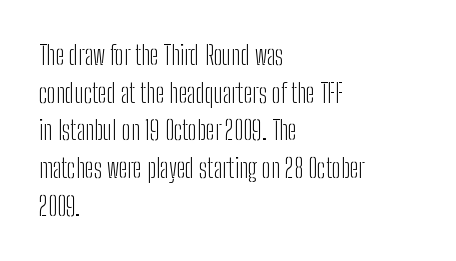
Q: Is the text bold? A: No.
Q: Is the text italic (slanted)? A: No, it is upright.
Q: Is the text underlined? A: No.
Q: How is the paragraph aligned? A: Left-aligned.
Q: Is the spacing between letters normal or unusually wide? A: Normal.
Q: Is the spacing between lines tight, normal or loose? A: Normal.
